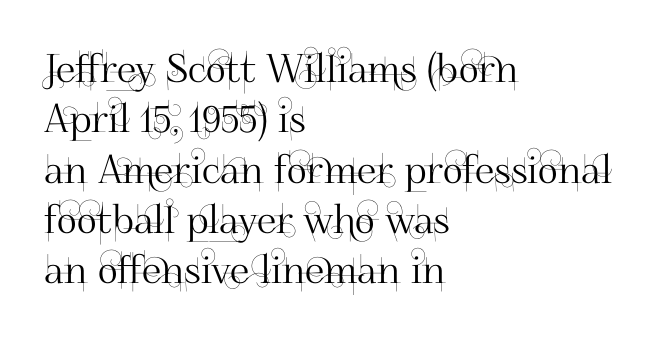
{"serif": "no", "italic": "no", "width": "normal", "stroke_contrast": "high", "x_height": "small", "monospaced": "no", "underline": "no", "align": "left", "line_spacing": "normal", "line_spacing_ratio": 1.29, "letter_spacing": "normal", "letter_spacing_em": 0.0, "glyph_px": 39}
